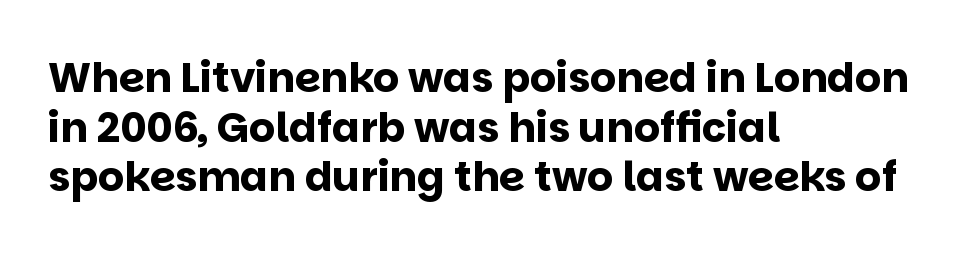
Q: Is the text bold? A: Yes.
Q: Is the text italic (slanted)? A: No, it is upright.
Q: Is the typeface a serif or a sans-serif typeface? A: Sans-serif.
Q: Is the text underlined? A: No.
Q: How is the paragraph aligned? A: Left-aligned.
Q: Is the spacing between letters normal or unusually wide? A: Normal.
Q: Width (condensed, normal, or wide)? A: Normal.
Q: Stroke contrast? A: Low.
Q: x-height? A: Large.
Q: Monospaced? A: No.
